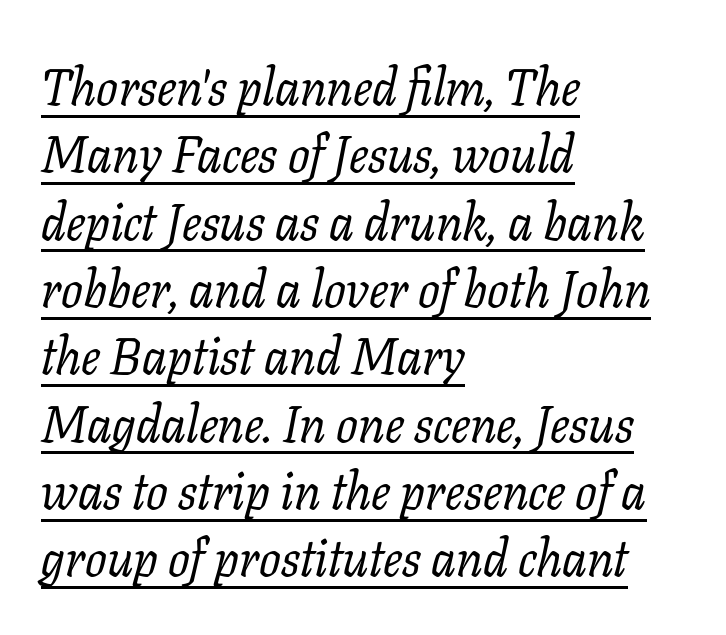
Look at the tracking — it's just the regular setting, nothing added. The vertical gap from one line to the next is medium. Each stroke keeps to a modest, everyday thickness or less. The face used here is proportionally spaced, like ordinary book or web type. This rendering features underlined lettering. Which margin do the lines hug? The left one — the right edge is uneven.
